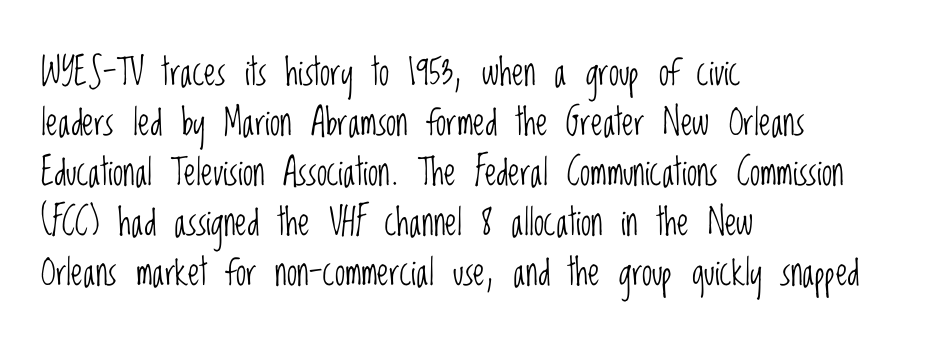
{"serif": "no", "italic": "no", "bold": "no", "weight": "light", "width": "condensed", "stroke_contrast": "low", "x_height": "large", "monospaced": "no", "underline": "no", "align": "left", "line_spacing": "normal", "line_spacing_ratio": 1.35, "letter_spacing": "normal", "letter_spacing_em": 0.0, "glyph_px": 37}
